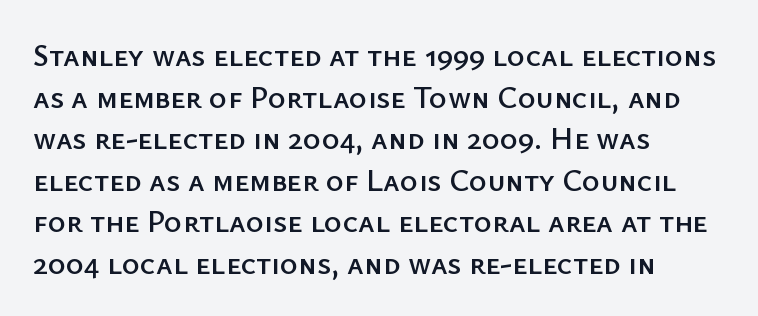
The lines are quadded left. In terms of posture, this sample is upright. No feet cap the strokes, marking this as sans-serif type. Each new line begins a customary step beneath the previous one.
